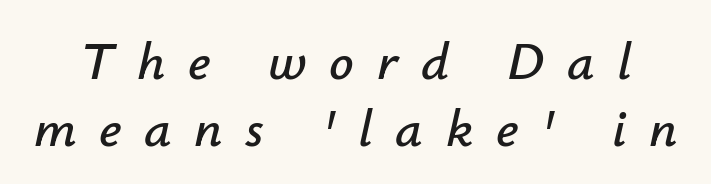
This sample has the flowing, uneven cadence of proportional lettering. There's an unmistakable incline to the writing here. Look at the tracking — it's clearly loosened, letters drifting apart. The space beneath each line is pristine and unruled.
